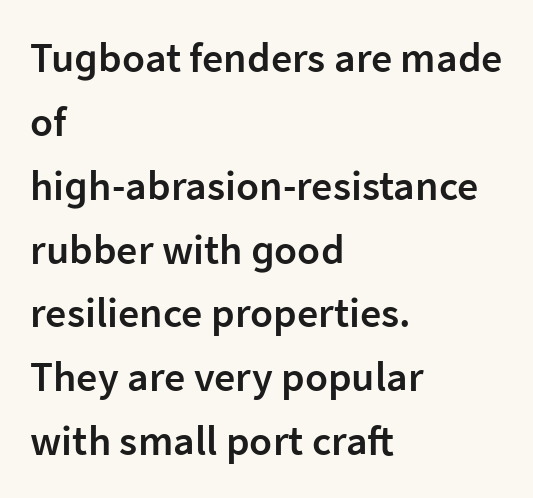
Q: Is the text bold? A: Semi-bold.
Q: Is the text italic (slanted)? A: No, it is upright.
Q: Is the typeface a serif or a sans-serif typeface? A: Sans-serif.
Q: Is the text underlined? A: No.
Q: How is the paragraph aligned? A: Left-aligned.
Q: Is the spacing between letters normal or unusually wide? A: Normal.
Q: Is the spacing between lines tight, normal or loose? A: Normal.
Q: Width (condensed, normal, or wide)? A: Normal.
Q: Stroke contrast? A: Low.
Q: x-height? A: Medium.
Q: Monospaced? A: No.
